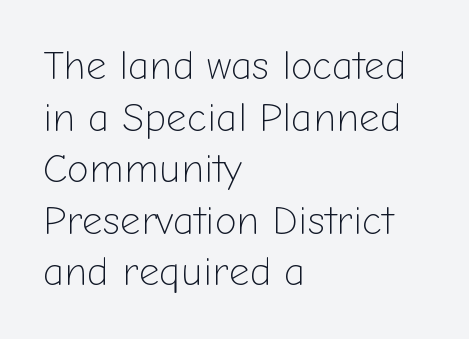
Q: Is the text bold? A: No.
Q: Is the text italic (slanted)? A: No, it is upright.
Q: Is the typeface a serif or a sans-serif typeface? A: Sans-serif.
Q: Is the text underlined? A: No.
Q: How is the paragraph aligned? A: Left-aligned.
Q: Is the spacing between letters normal or unusually wide? A: Normal.
Q: Is the spacing between lines tight, normal or loose? A: Normal.
Q: Width (condensed, normal, or wide)? A: Normal.
Q: Stroke contrast? A: Low.
Q: x-height? A: Medium.
Q: Monospaced? A: No.
